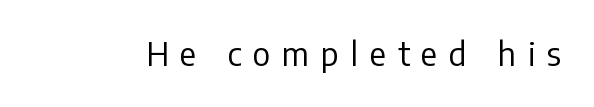
The image shows 32 px regular-weight sans-serif type, upright; set unusually wide letter spacing (+0.36 em), not underlined; low stroke contrast and a medium x-height.
